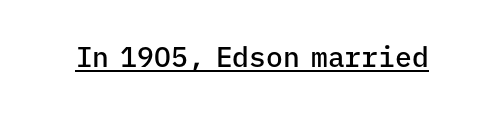
Q: Is the text bold? A: Semi-bold.
Q: Is the text italic (slanted)? A: No, it is upright.
Q: Is the typeface a serif or a sans-serif typeface? A: Sans-serif.
Q: Is the text underlined? A: Yes.
Q: Is the spacing between letters normal or unusually wide? A: Normal.
Q: Width (condensed, normal, or wide)? A: Normal.
Q: Stroke contrast? A: Low.
Q: x-height? A: Medium.
Q: Monospaced? A: Yes.
